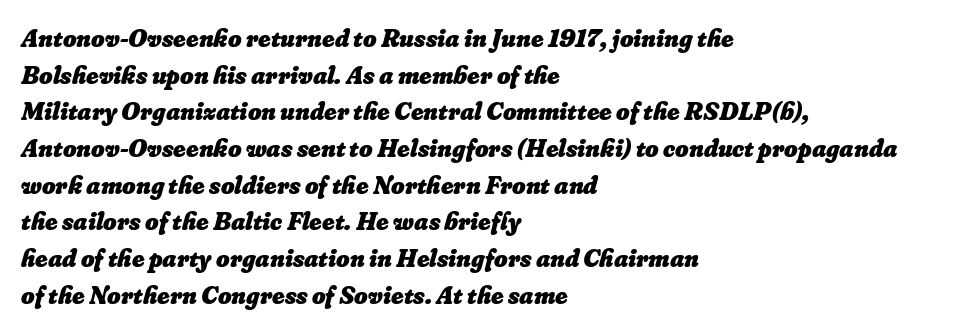
The image shows 26 px bold type; set left-aligned, normal line spacing (1.41x), normal letter spacing, not underlined.
